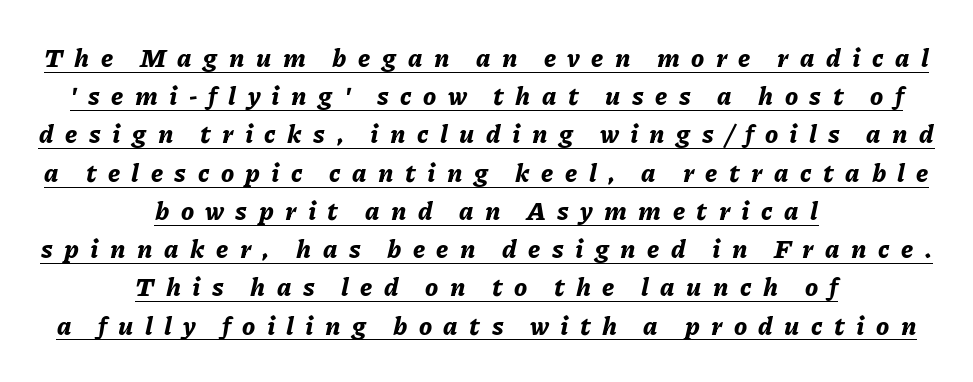
The image shows 26 px bold type, italic (leaning right); set centered, normal line spacing (1.47x), unusually wide letter spacing (+0.44 em), underlined.
